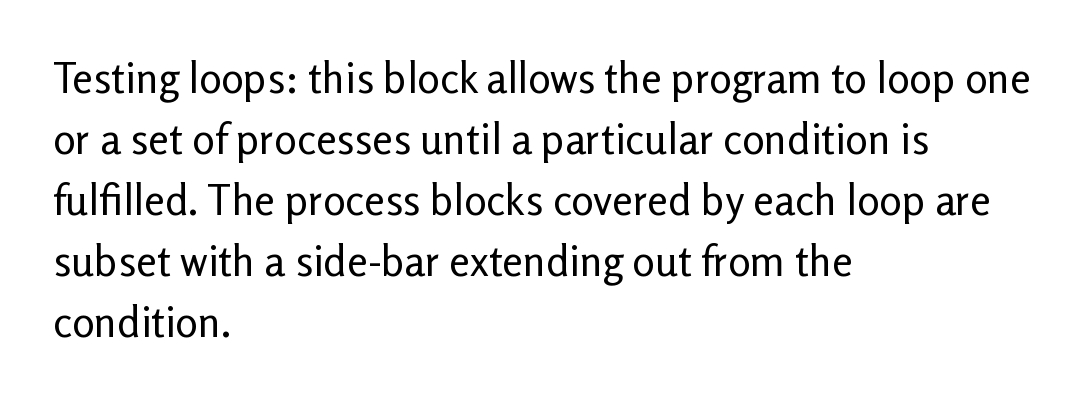
The image shows 42 px regular-weight sans-serif type, upright; set left-aligned, normal line spacing (1.45x), normal letter spacing, not underlined; low stroke contrast and a medium x-height.
